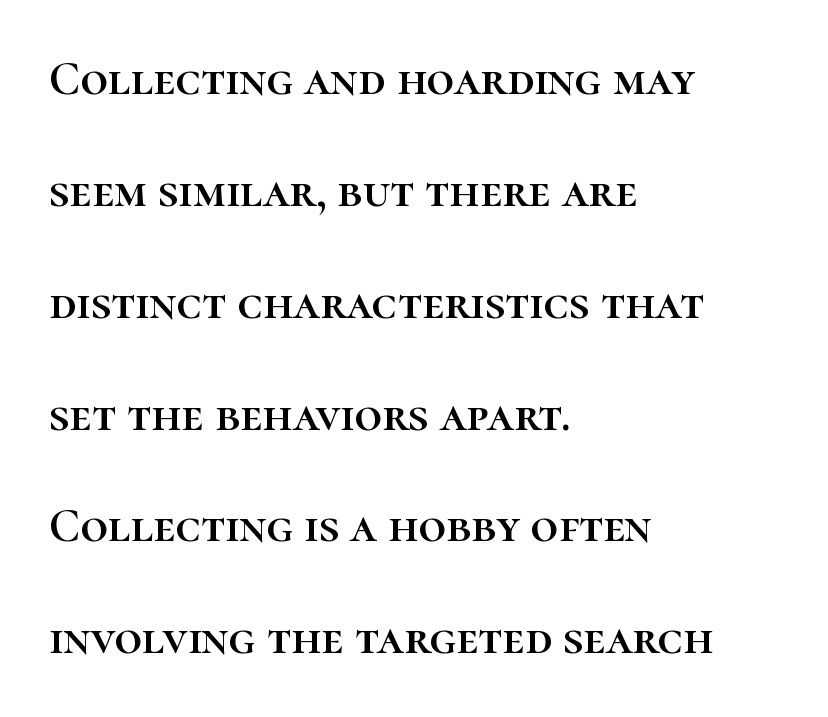
{"italic": "no", "width": "normal", "stroke_contrast": "high", "x_height": "medium", "monospaced": "no", "underline": "no", "align": "left", "line_spacing": "loose", "line_spacing_ratio": 2.33, "letter_spacing": "normal", "letter_spacing_em": 0.0, "glyph_px": 48}
